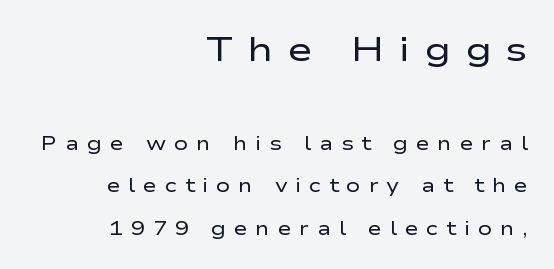
Q: Is the text bold? A: No.
Q: Is the text italic (slanted)? A: No, it is upright.
Q: Is the typeface a serif or a sans-serif typeface? A: Sans-serif.
Q: Is the text underlined? A: No.
Q: How is the paragraph aligned? A: Right-aligned.
Q: Is the spacing between letters normal or unusually wide? A: Unusually wide.
Q: Is the spacing between lines tight, normal or loose? A: Loose.
Q: Which block of text is set in a larger size, the first (top) or the second (bottom)? A: The first (top) one.
Q: Width (condensed, normal, or wide)? A: Wide.
Q: Stroke contrast? A: Low.
Q: x-height? A: Medium.
Q: Monospaced? A: No.
